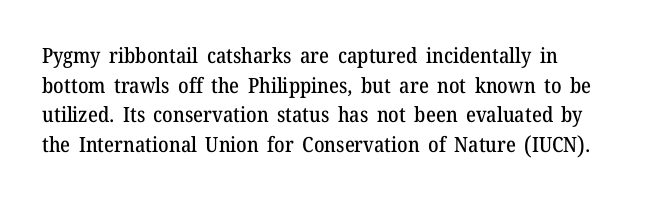
The image shows 21 px text type, upright; set normal line spacing (1.41x), normal letter spacing, not underlined.
